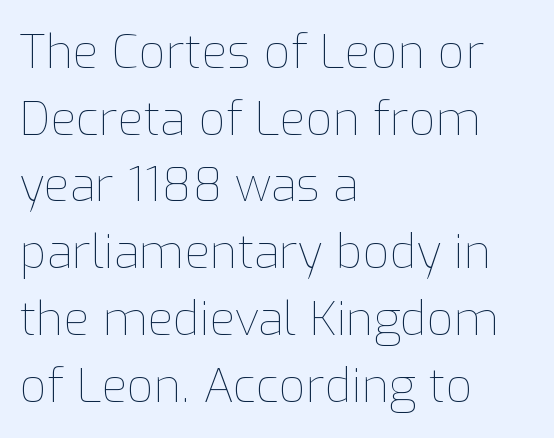
The image shows 47 px thin type, upright; set left-aligned, normal line spacing (1.42x), normal letter spacing, not underlined; low stroke contrast and a medium x-height.
